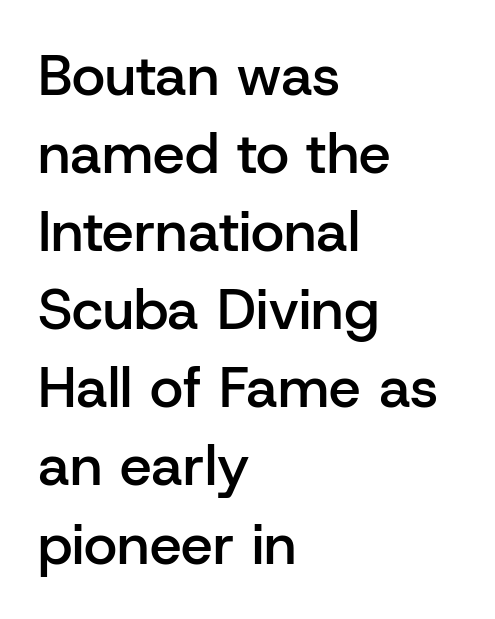
{"serif": "no", "italic": "no", "bold": "semi", "weight": "semibold", "width": "normal", "stroke_contrast": "low", "x_height": "medium", "monospaced": "no", "underline": "no", "align": "left", "line_spacing": "normal", "line_spacing_ratio": 1.37, "letter_spacing": "normal", "letter_spacing_em": 0.0, "glyph_px": 57}
